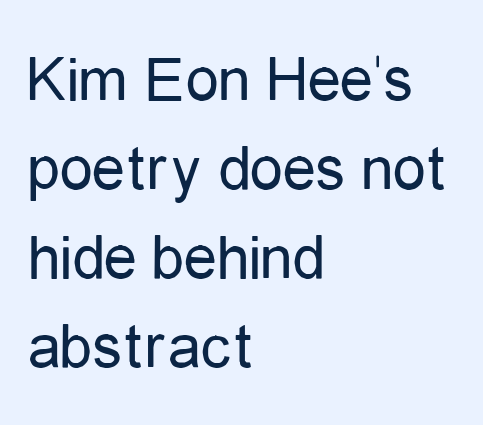
Q: Is the text bold? A: No.
Q: Is the text italic (slanted)? A: No, it is upright.
Q: Is the typeface a serif or a sans-serif typeface? A: Sans-serif.
Q: Is the text underlined? A: No.
Q: How is the paragraph aligned? A: Left-aligned.
Q: Is the spacing between letters normal or unusually wide? A: Normal.
Q: Is the spacing between lines tight, normal or loose? A: Normal.
Q: Width (condensed, normal, or wide)? A: Condensed.
Q: Stroke contrast? A: Low.
Q: x-height? A: Medium.
Q: Monospaced? A: No.
